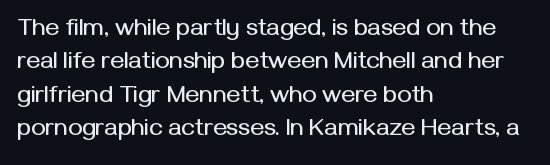
Style check: upright. Bare-footed words on every line. The passage shown has conventional tracking throughout. If you measured baseline to baseline, you'd find a middling distance. A student would call this left alignment; a typographer would say flush left, rag right.
